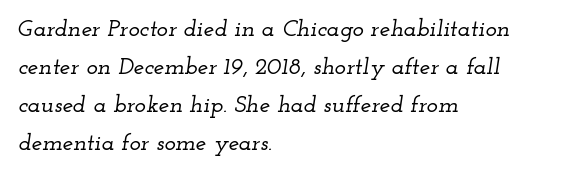
{"italic": "yes", "lean": "right", "slant_degrees": 12, "underline": "no", "align": "left", "line_spacing": "normal", "line_spacing_ratio": 1.59, "letter_spacing": "normal", "letter_spacing_em": 0.0, "glyph_px": 24}
